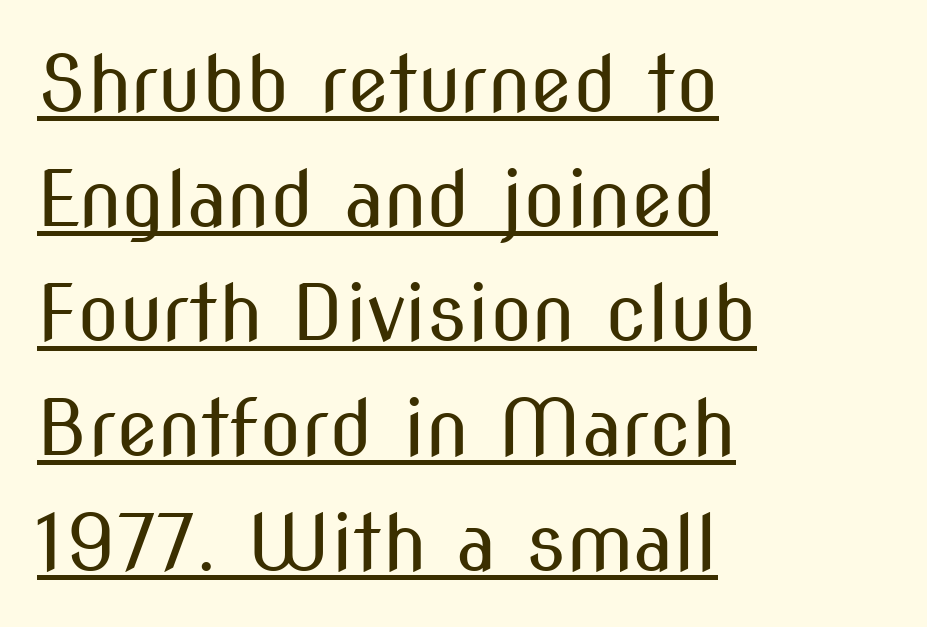
{"serif": "no", "italic": "no", "bold": "no", "weight": "regular", "width": "condensed", "stroke_contrast": "medium", "x_height": "medium", "monospaced": "no", "underline": "yes", "align": "left", "line_spacing": "normal", "line_spacing_ratio": 1.49, "letter_spacing": "normal", "letter_spacing_em": 0.0, "glyph_px": 77}
